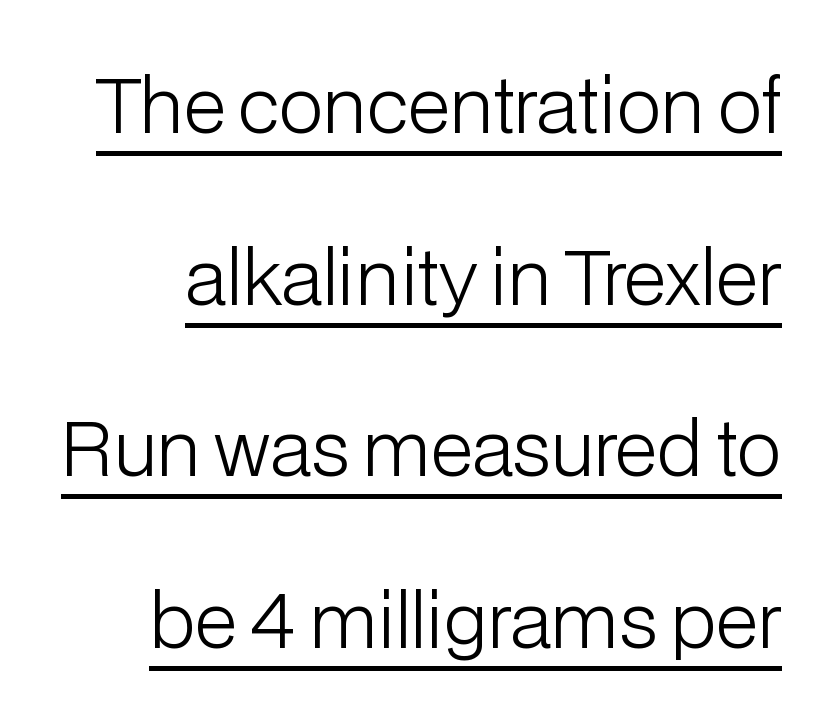
The image shows 74 px light sans-serif type, upright; set loose line spacing (2.32x), normal letter spacing, underlined; low stroke contrast and a medium x-height.
